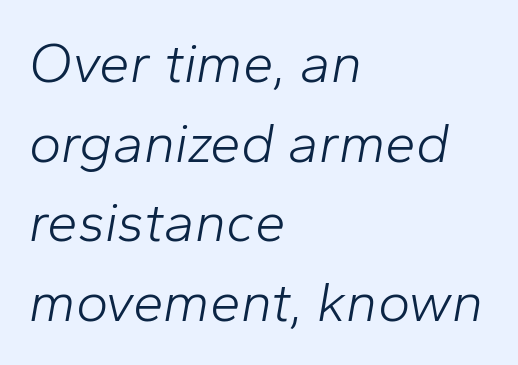
Q: Is the text bold? A: No.
Q: Is the text italic (slanted)? A: Yes, it leans right by about 10 degrees.
Q: Is the text underlined? A: No.
Q: How is the paragraph aligned? A: Left-aligned.
Q: Is the spacing between letters normal or unusually wide? A: Normal.
Q: Is the spacing between lines tight, normal or loose? A: Normal.
Q: Width (condensed, normal, or wide)? A: Normal.
Q: Stroke contrast? A: Low.
Q: x-height? A: Medium.
Q: Monospaced? A: No.
